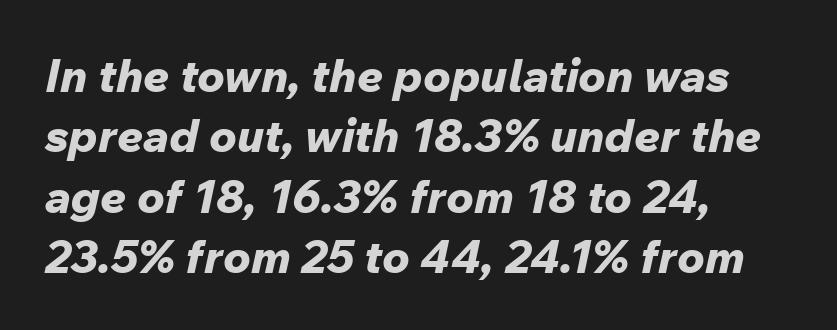
If you drew a line through each stem, it would be angled. The space directly below the letters is spotless. You could not count columns in this text — the font is proportionally spaced. One-word summary of the alignment: left. On the weight axis this lands at bold, roughly 700.
